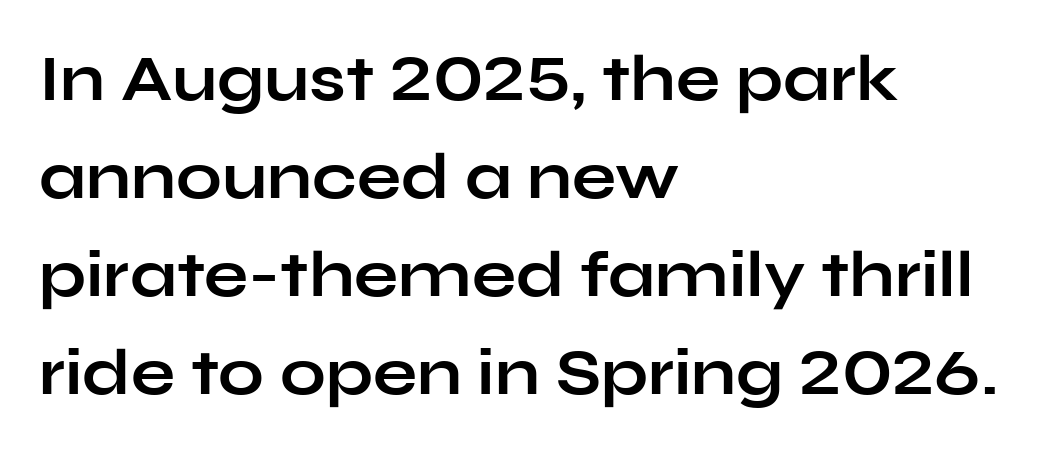
{"serif": "no", "italic": "no", "bold": "yes", "weight": "bold", "width": "wide", "stroke_contrast": "low", "x_height": "medium", "monospaced": "no", "underline": "no", "align": "left", "line_spacing": "normal", "line_spacing_ratio": 1.51, "letter_spacing": "normal", "letter_spacing_em": 0.0, "glyph_px": 65}
